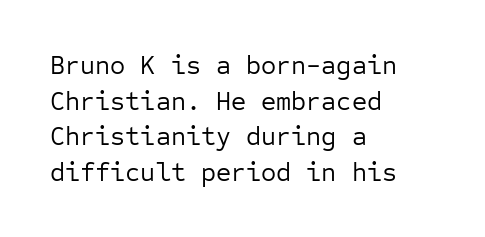
Q: Is the text bold? A: No.
Q: Is the text italic (slanted)? A: No, it is upright.
Q: Is the text underlined? A: No.
Q: How is the paragraph aligned? A: Left-aligned.
Q: Is the spacing between letters normal or unusually wide? A: Normal.
Q: Is the spacing between lines tight, normal or loose? A: Normal.
